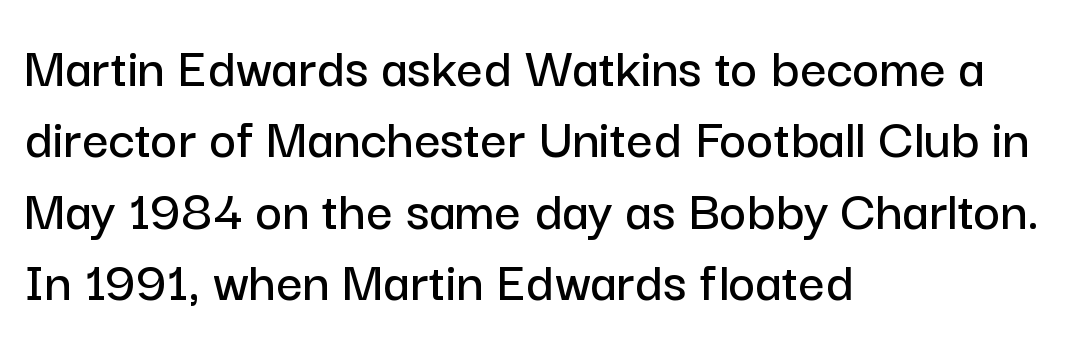
The image shows 58 px sans-serif type, upright; set left-aligned, line spacing 1.23x, normal letter spacing, not underlined; low stroke contrast and a medium x-height.
